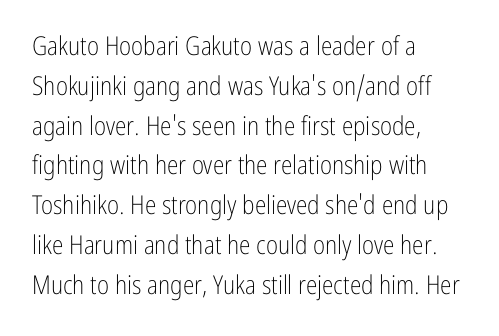
Nobody touched the tracking dial on this one. Line starts are locked; line ends wander. The block of text has a typical density, with ordinary space between rows. The glyphs are unaccompanied by any horizontal stroke below them. Notice how the stems are strictly vertical — no italics here. These glyphs show unthickened strokes, regular width or finer.
